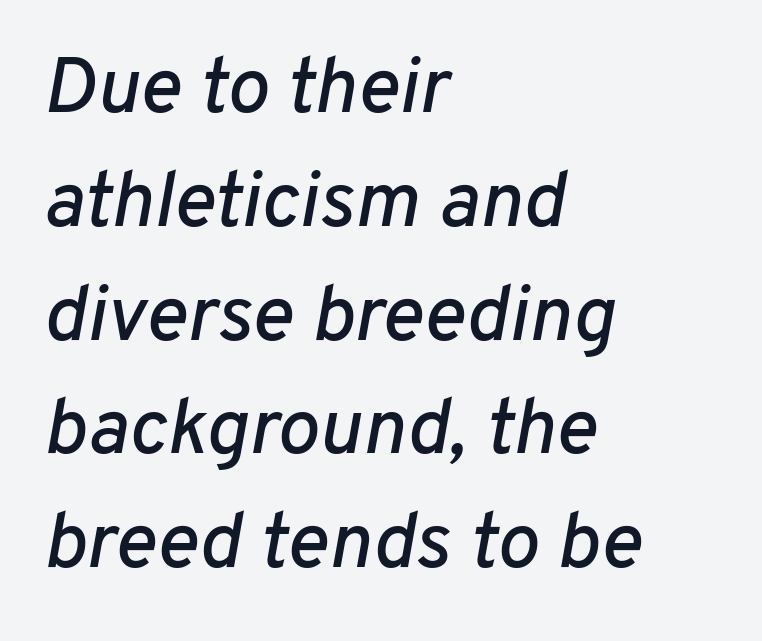
The image shows 79 px text type, italic (leaning right); set left-aligned, normal line spacing (1.44x), normal letter spacing, not underlined; low stroke contrast and a medium x-height.
